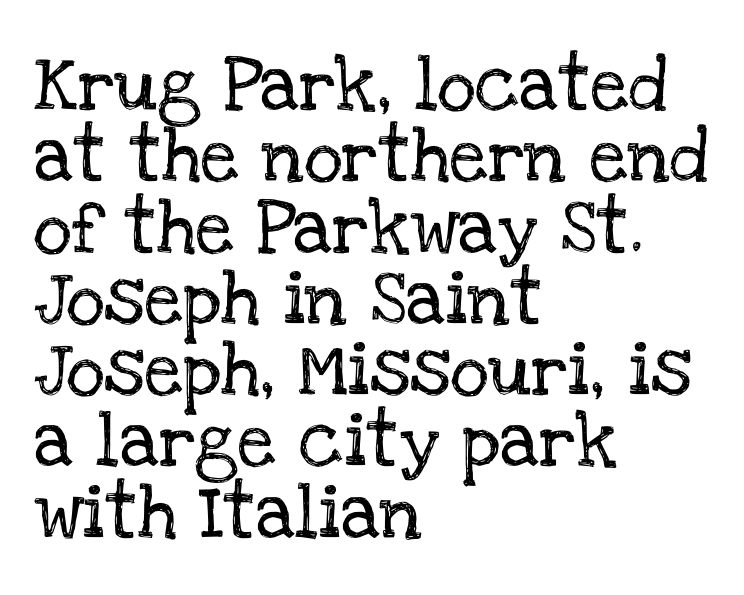
{"serif": "yes", "italic": "no", "width": "normal", "stroke_contrast": "low", "x_height": "large", "monospaced": "no", "underline": "no", "align": "left", "line_spacing": "normal", "line_spacing_ratio": 1.32, "letter_spacing": "normal", "letter_spacing_em": 0.0, "glyph_px": 54}
